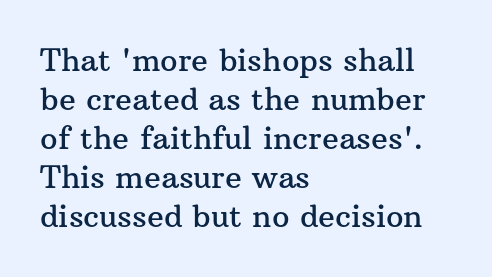
{"serif": "yes", "italic": "no", "width": "normal", "stroke_contrast": "medium", "x_height": "medium", "monospaced": "no", "underline": "no", "align": "left", "line_spacing": "normal", "line_spacing_ratio": 1.26, "letter_spacing": "normal", "letter_spacing_em": 0.0, "glyph_px": 31}
